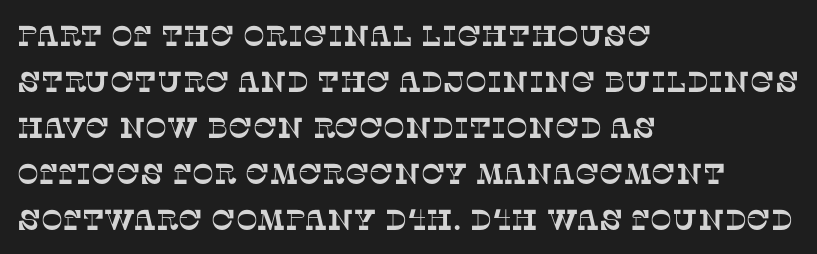
{"serif": "yes", "width": "normal", "stroke_contrast": "low", "x_height": "large", "monospaced": "no", "underline": "no", "align": "left", "line_spacing": "normal", "line_spacing_ratio": 1.59, "letter_spacing": "normal", "letter_spacing_em": 0.0, "glyph_px": 29}
